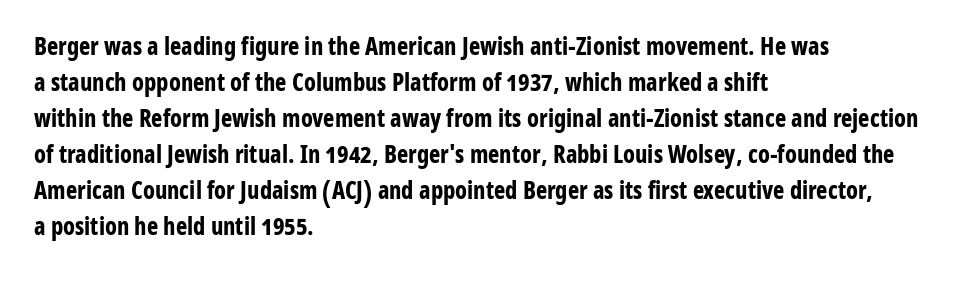
The image shows 24 px bold type, upright; set left-aligned, normal line spacing (1.5x), normal letter spacing, not underlined.
